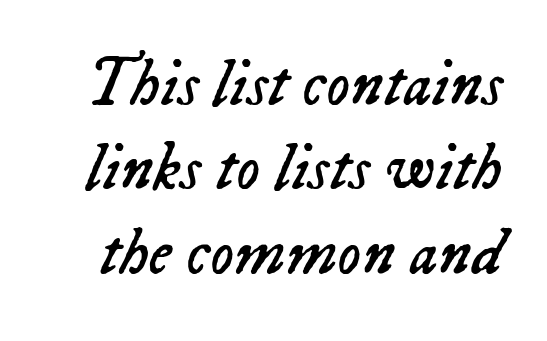
The image shows 66 px regular-weight type, italic (leaning right); set normal line spacing (1.28x), normal letter spacing, not underlined; low stroke contrast and a medium x-height.
